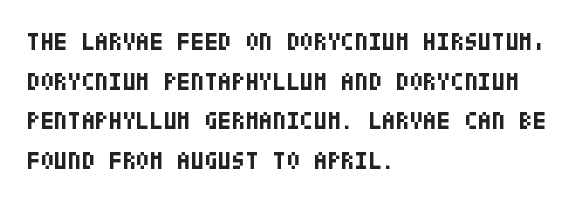
The words here are not underlined. Glyph-to-glyph distance matches everyday printed text. The rows are spaced the way most documents space them. The lettering holds an erect, upright posture throughout. Heavy-handed strokes throughout: this text is bold. Which margin do the lines hug? The left one — the right edge is uneven.
